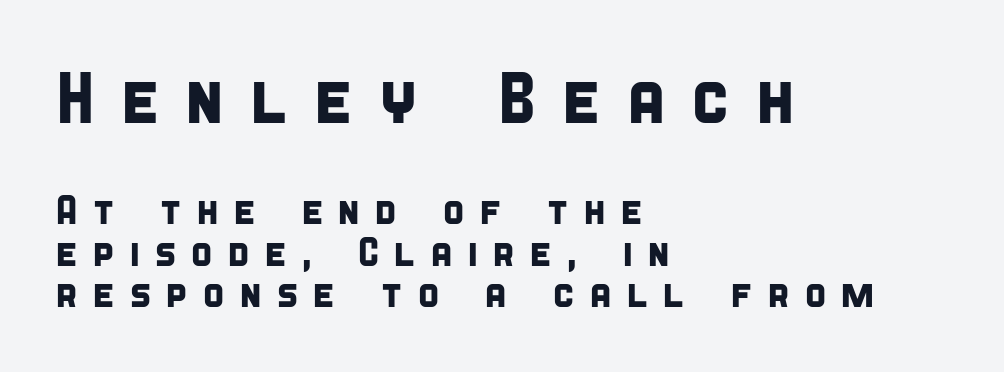
Beneath every word, the page is bare. Does extra space separate the letters? Yes, quite a lot of it. Which chunk is bigger? The first one — the top block dwarfs the bottom. Classification — sans serif. Which margin do the lines hug? The left one — the right edge is uneven.
